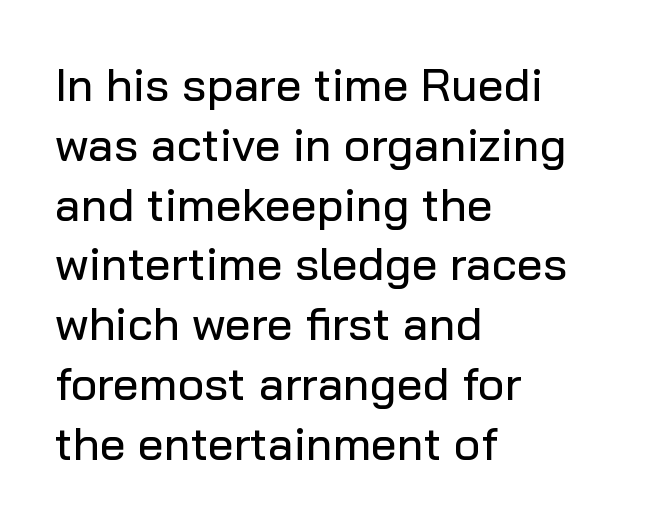
The image shows 46 px sans-serif type, upright; set left-aligned, normal line spacing (1.3x), normal letter spacing, not underlined; low stroke contrast and a medium x-height.
